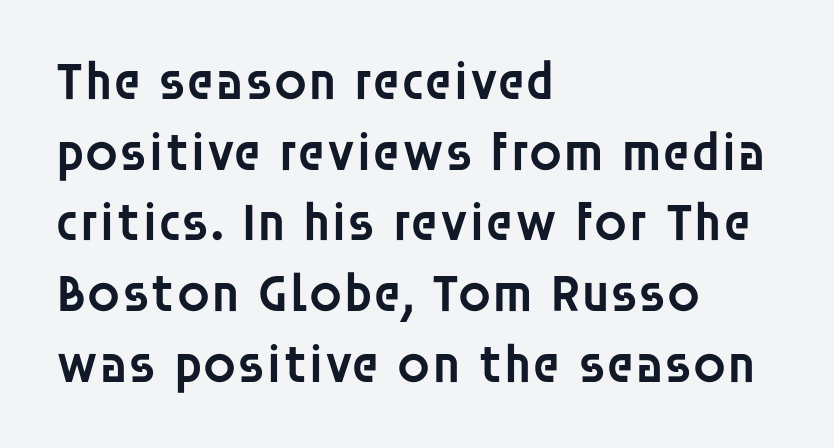
The image shows 54 px semibold sans-serif type, upright; set left-aligned, normal line spacing (1.31x), normal letter spacing, not underlined; low stroke contrast and a large x-height.
